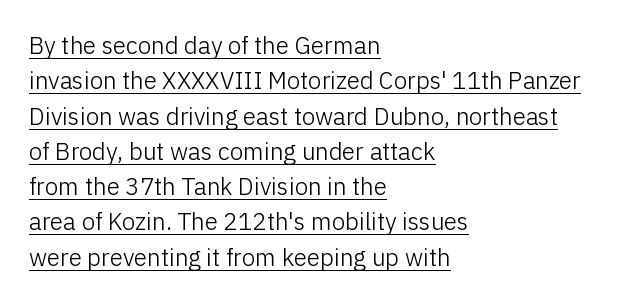
The image shows 24 px text type, upright; set left-aligned, normal line spacing (1.47x), normal letter spacing, underlined.
